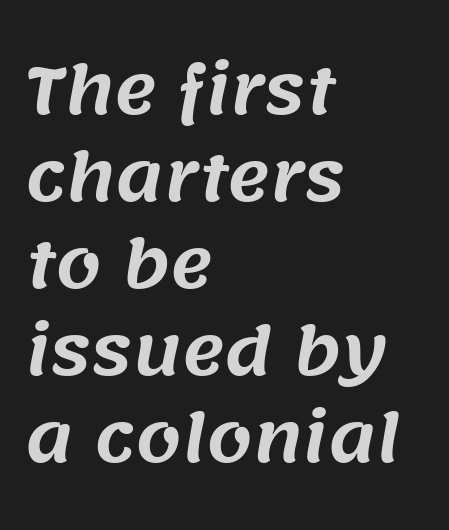
The image shows 65 px sans-serif type; set left-aligned, normal line spacing (1.34x), normal letter spacing, not underlined; medium stroke contrast and a large x-height.
